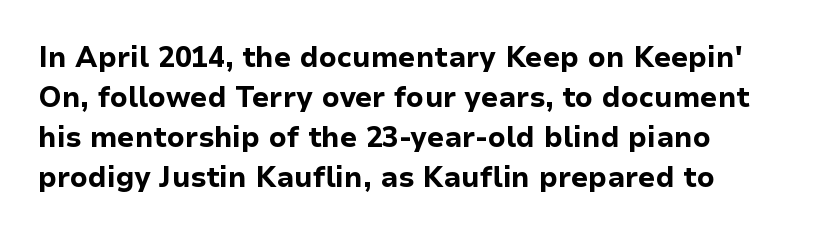
Q: Is the text bold? A: Yes.
Q: Is the text italic (slanted)? A: No, it is upright.
Q: Is the typeface a serif or a sans-serif typeface? A: Sans-serif.
Q: Is the text underlined? A: No.
Q: Is the spacing between letters normal or unusually wide? A: Normal.
Q: Is the spacing between lines tight, normal or loose? A: Normal.
Q: Width (condensed, normal, or wide)? A: Normal.
Q: Stroke contrast? A: Low.
Q: x-height? A: Medium.
Q: Monospaced? A: No.
